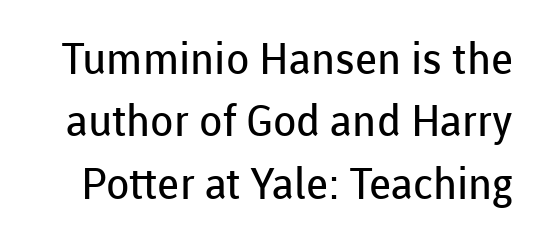
Q: Is the text bold? A: No.
Q: Is the text italic (slanted)? A: No, it is upright.
Q: Is the typeface a serif or a sans-serif typeface? A: Sans-serif.
Q: Is the text underlined? A: No.
Q: Is the spacing between letters normal or unusually wide? A: Normal.
Q: Is the spacing between lines tight, normal or loose? A: Normal.
Q: Width (condensed, normal, or wide)? A: Normal.
Q: Stroke contrast? A: Low.
Q: x-height? A: Medium.
Q: Monospaced? A: No.
